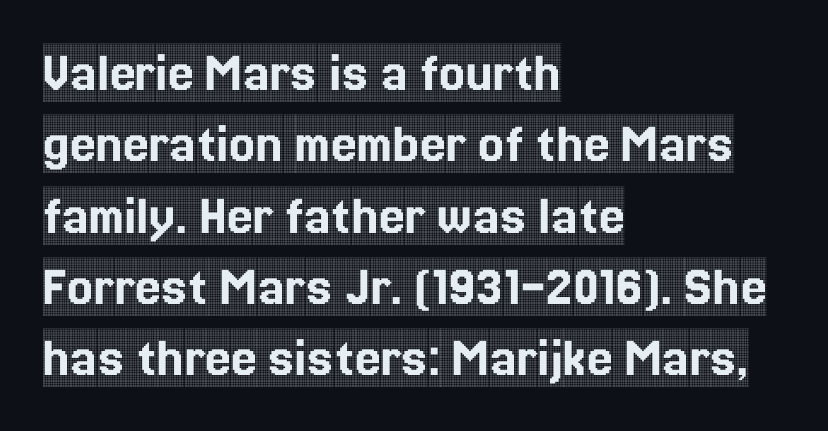
Honestly, there is no underline to notice here at all. This sample has the flowing, uneven cadence of proportional lettering. The passage shown has conventional tracking throughout. Notice how the passage keeps a crisp vertical edge on the left only. Quick note: not italic, upright. Small tapered or slab feet sit at the stroke ends, so this counts as serif.
